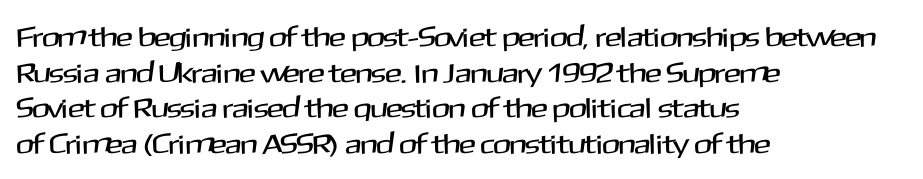
Designer's note — italics off, roman on. Notice how the passage keeps a crisp vertical edge on the left only. The strip under each line holds only bare page. Serifs: no, the terminals of the letterforms are clean. Summary of vertical rhythm: regular, with standard interline spacing. This sample has the flowing, uneven cadence of proportional lettering.
